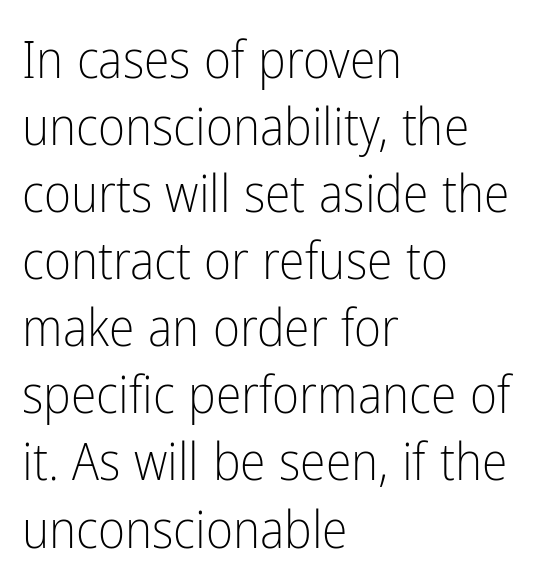
The image shows 52 px light, condensed sans-serif type, upright; set left-aligned, normal line spacing (1.29x), normal letter spacing, not underlined; low stroke contrast and a medium x-height.
